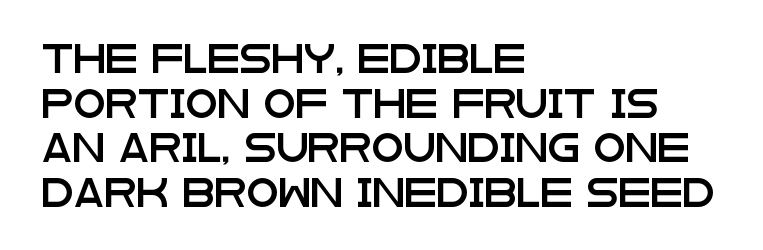
The typesetter chose a ragged-right arrangement here. You can tell it's not italic because the verticals are truly vertical. The glyphs in this specimen are sans serif. The face used here is rendered with its standard letterfit. Lines of text with bare space underneath. In terms of leading, this rendering sits right in the middle.
